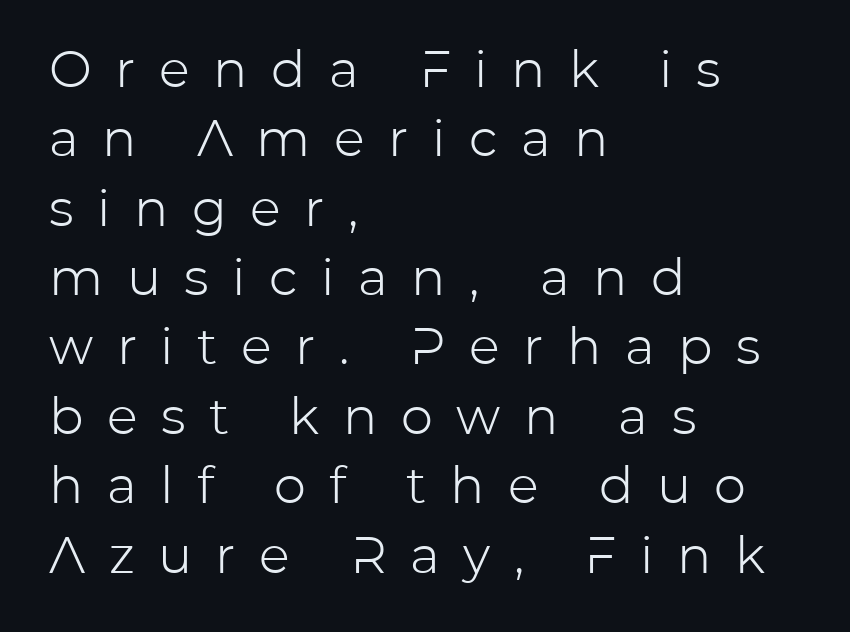
The image shows 51 px light sans-serif type, upright; set left-aligned, normal line spacing (1.36x), unusually wide letter spacing (+0.46 em), not underlined; low stroke contrast and a medium x-height.
